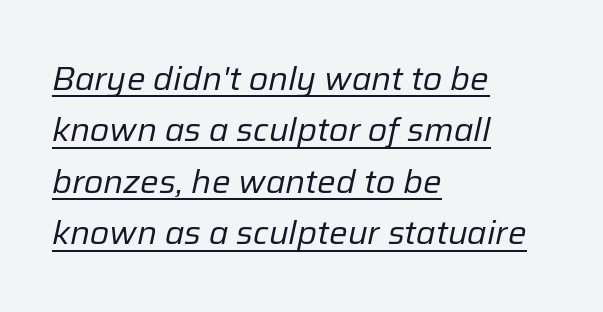
Q: Is the text bold? A: No.
Q: Is the text italic (slanted)? A: Yes, it leans right by about 12 degrees.
Q: Is the text underlined? A: Yes.
Q: How is the paragraph aligned? A: Left-aligned.
Q: Is the spacing between letters normal or unusually wide? A: Normal.
Q: Is the spacing between lines tight, normal or loose? A: Normal.
Q: Width (condensed, normal, or wide)? A: Normal.
Q: Stroke contrast? A: Low.
Q: x-height? A: Medium.
Q: Monospaced? A: No.
